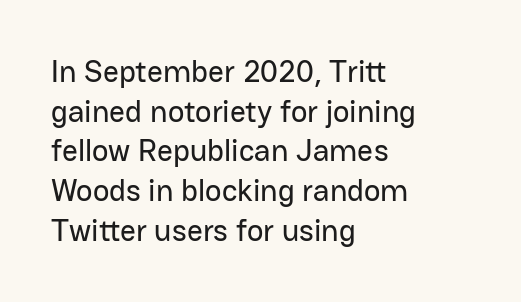
Q: Is the text italic (slanted)? A: No, it is upright.
Q: Is the typeface a serif or a sans-serif typeface? A: Sans-serif.
Q: Is the text underlined? A: No.
Q: How is the paragraph aligned? A: Left-aligned.
Q: Is the spacing between letters normal or unusually wide? A: Normal.
Q: Is the spacing between lines tight, normal or loose? A: Normal.
Q: Width (condensed, normal, or wide)? A: Normal.
Q: Stroke contrast? A: Low.
Q: x-height? A: Medium.
Q: Monospaced? A: No.
